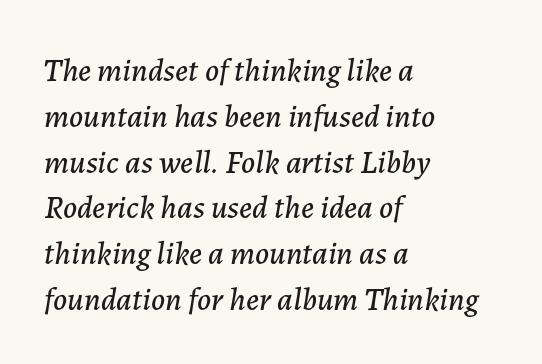
{"italic": "yes", "lean": "right", "slant_degrees": 7, "width": "normal", "stroke_contrast": "low", "x_height": "medium", "monospaced": "no", "underline": "no", "align": "left", "line_spacing": "normal", "line_spacing_ratio": 1.43, "letter_spacing": "normal", "letter_spacing_em": 0.0, "glyph_px": 32}
